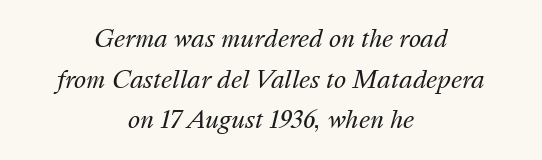
{"italic": "yes", "lean": "right", "slant_degrees": 16, "bold": "no", "underline": "no", "align": "center", "line_spacing_ratio": 1.77, "letter_spacing": "normal", "letter_spacing_em": 0.0, "glyph_px": 23}
